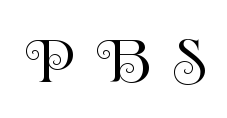
{"italic": "no", "bold": "no", "weight": "regular", "width": "normal", "stroke_contrast": "medium", "x_height": "small", "monospaced": "no", "underline": "no", "letter_spacing": "wide", "letter_spacing_em": 0.47, "glyph_px": 47}
